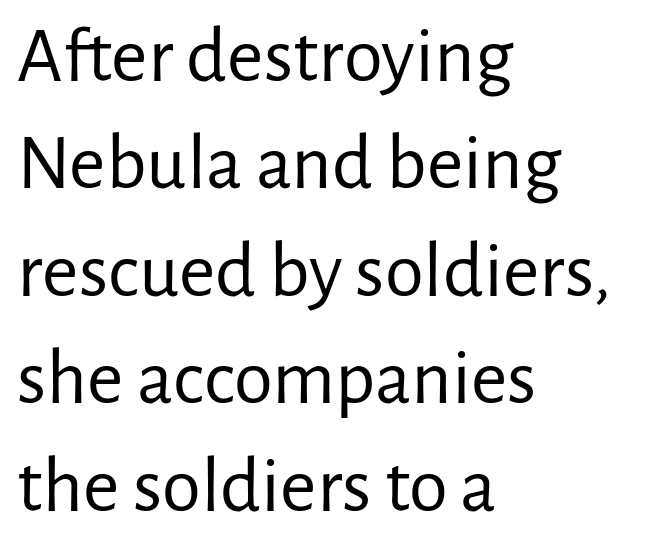
Q: Is the text bold? A: No.
Q: Is the text italic (slanted)? A: No, it is upright.
Q: Is the typeface a serif or a sans-serif typeface? A: Sans-serif.
Q: Is the text underlined? A: No.
Q: How is the paragraph aligned? A: Left-aligned.
Q: Is the spacing between letters normal or unusually wide? A: Normal.
Q: Is the spacing between lines tight, normal or loose? A: Normal.
Q: Width (condensed, normal, or wide)? A: Normal.
Q: Stroke contrast? A: Low.
Q: x-height? A: Medium.
Q: Monospaced? A: No.
